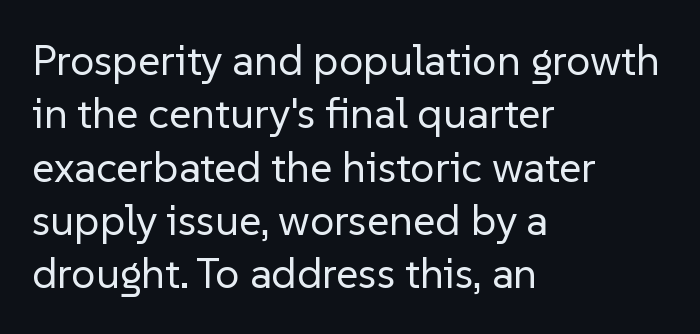
Q: Is the text bold? A: No.
Q: Is the text italic (slanted)? A: No, it is upright.
Q: Is the typeface a serif or a sans-serif typeface? A: Sans-serif.
Q: Is the text underlined? A: No.
Q: How is the paragraph aligned? A: Left-aligned.
Q: Is the spacing between letters normal or unusually wide? A: Normal.
Q: Width (condensed, normal, or wide)? A: Normal.
Q: Stroke contrast? A: Low.
Q: x-height? A: Medium.
Q: Monospaced? A: No.
